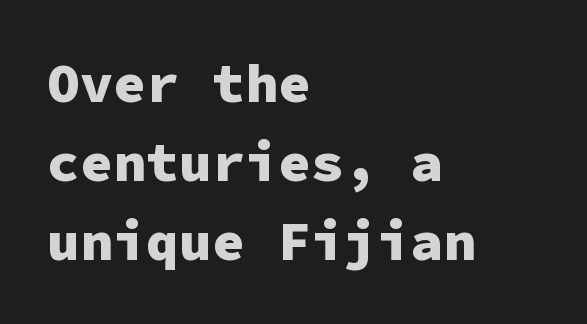
{"serif": "no", "italic": "no", "bold": "yes", "weight": "heavy", "width": "normal", "stroke_contrast": "low", "x_height": "medium", "monospaced": "yes", "underline": "no", "align": "left", "line_spacing": "normal", "line_spacing_ratio": 1.44, "letter_spacing": "normal", "letter_spacing_em": 0.0, "glyph_px": 55}
